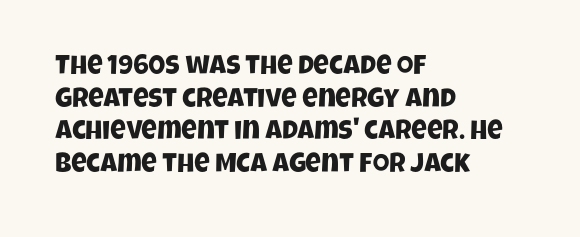
Q: Is the text underlined? A: No.
Q: How is the paragraph aligned? A: Left-aligned.
Q: Is the spacing between letters normal or unusually wide? A: Normal.
